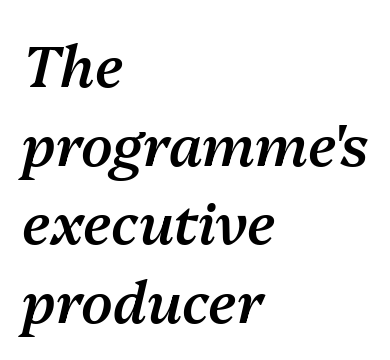
The image shows 57 px semibold type, italic (leaning right); set left-aligned, normal line spacing (1.38x), normal letter spacing, not underlined; medium stroke contrast and a medium x-height.
